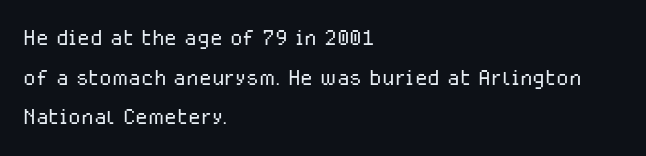
Q: Is the text bold? A: No.
Q: Is the text italic (slanted)? A: No, it is upright.
Q: Is the typeface a serif or a sans-serif typeface? A: Sans-serif.
Q: Is the text underlined? A: No.
Q: How is the paragraph aligned? A: Left-aligned.
Q: Is the spacing between letters normal or unusually wide? A: Normal.
Q: Is the spacing between lines tight, normal or loose? A: Normal.
Q: Width (condensed, normal, or wide)? A: Normal.
Q: Stroke contrast? A: Low.
Q: x-height? A: Medium.
Q: Monospaced? A: No.
